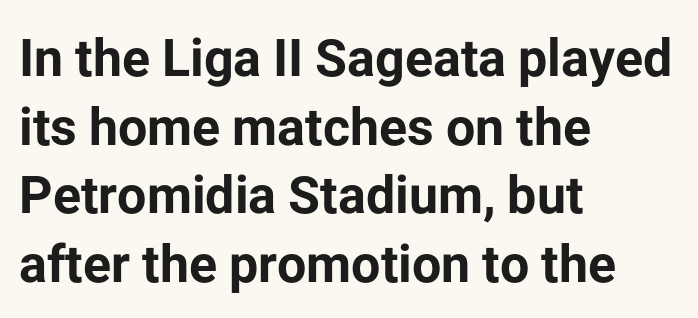
{"serif": "no", "italic": "no", "bold": "yes", "weight": "bold", "width": "normal", "stroke_contrast": "low", "x_height": "medium", "monospaced": "no", "underline": "no", "align": "left", "line_spacing": "normal", "line_spacing_ratio": 1.32, "letter_spacing": "normal", "letter_spacing_em": 0.0, "glyph_px": 52}
